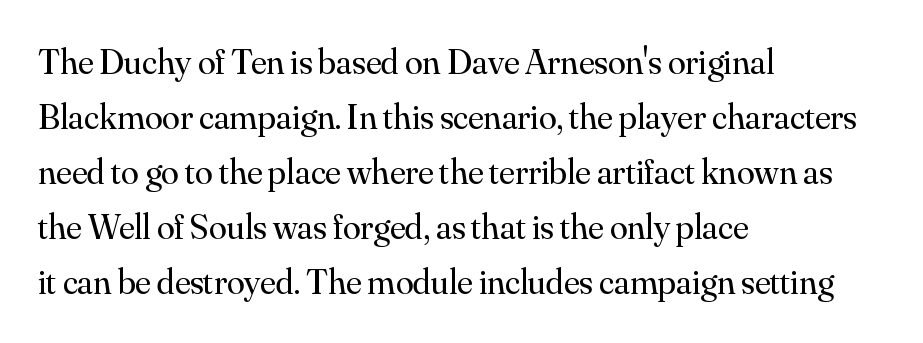
Q: Is the text bold? A: No.
Q: Is the text italic (slanted)? A: No, it is upright.
Q: Is the typeface a serif or a sans-serif typeface? A: Serif.
Q: Is the text underlined? A: No.
Q: How is the paragraph aligned? A: Left-aligned.
Q: Is the spacing between letters normal or unusually wide? A: Normal.
Q: Is the spacing between lines tight, normal or loose? A: Normal.
Q: Width (condensed, normal, or wide)? A: Normal.
Q: Stroke contrast? A: Medium.
Q: x-height? A: Small.
Q: Monospaced? A: No.
